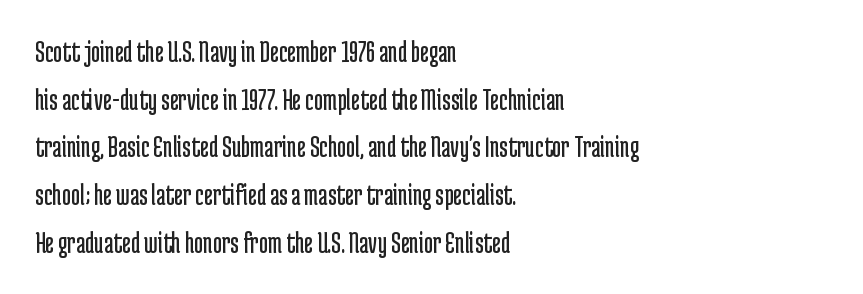
Whoever set this chose a conventional vertical rhythm. This is not heavy type; no bold has been used. Descender tails drop into unmarked territory. The rendering uses natural spacing where letterforms have individual widths. This is sans-serif lettering, the kind often seen on screens and signage. Posture: upright roman.
